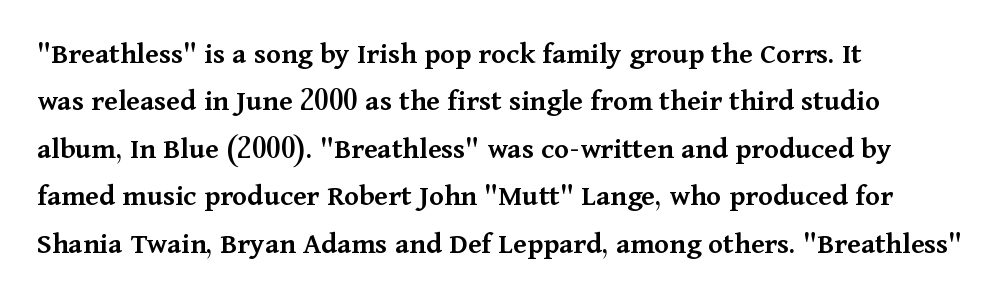
The image shows 31 px semibold serif type, upright; set left-aligned, normal line spacing (1.53x), normal letter spacing, not underlined; medium stroke contrast and a medium x-height.
